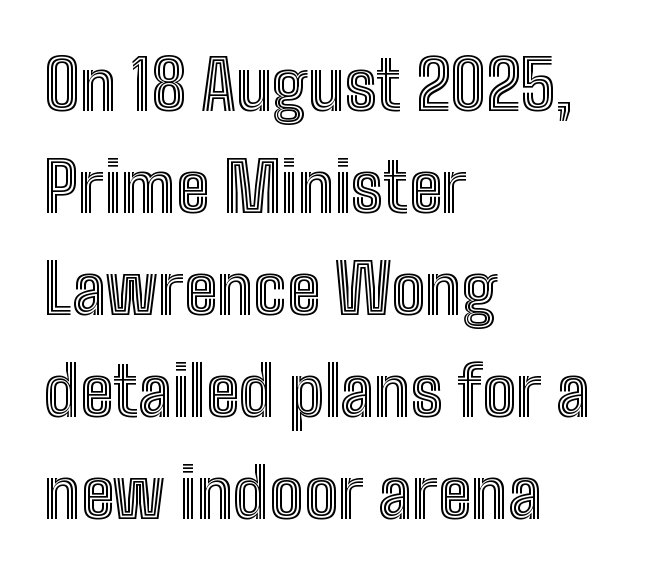
{"italic": "no", "width": "condensed", "x_height": "medium", "monospaced": "no", "underline": "no", "align": "left", "line_spacing": "normal", "line_spacing_ratio": 1.5, "letter_spacing": "normal", "letter_spacing_em": 0.0, "glyph_px": 68}
